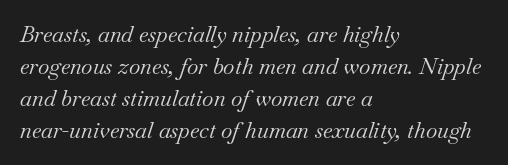
{"italic": "yes", "lean": "right", "slant_degrees": 18, "bold": "no", "underline": "no", "align": "left", "line_spacing": "normal", "line_spacing_ratio": 1.45, "letter_spacing": "normal", "letter_spacing_em": 0.0, "glyph_px": 22}
